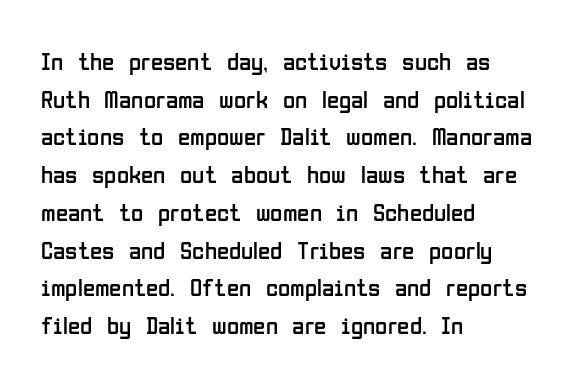
{"italic": "no", "bold": "no", "underline": "no", "align": "left", "line_spacing": "normal", "line_spacing_ratio": 1.51, "letter_spacing": "normal", "letter_spacing_em": 0.0, "glyph_px": 25}
